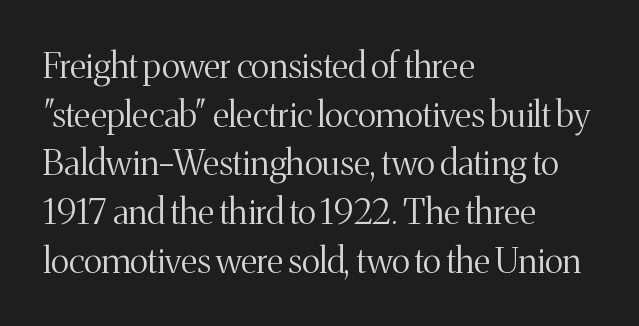
Q: Is the text bold? A: No.
Q: Is the text italic (slanted)? A: No, it is upright.
Q: Is the typeface a serif or a sans-serif typeface? A: Serif.
Q: Is the text underlined? A: No.
Q: How is the paragraph aligned? A: Left-aligned.
Q: Is the spacing between letters normal or unusually wide? A: Normal.
Q: Is the spacing between lines tight, normal or loose? A: Normal.
Q: Width (condensed, normal, or wide)? A: Normal.
Q: Stroke contrast? A: Medium.
Q: x-height? A: Medium.
Q: Monospaced? A: No.
